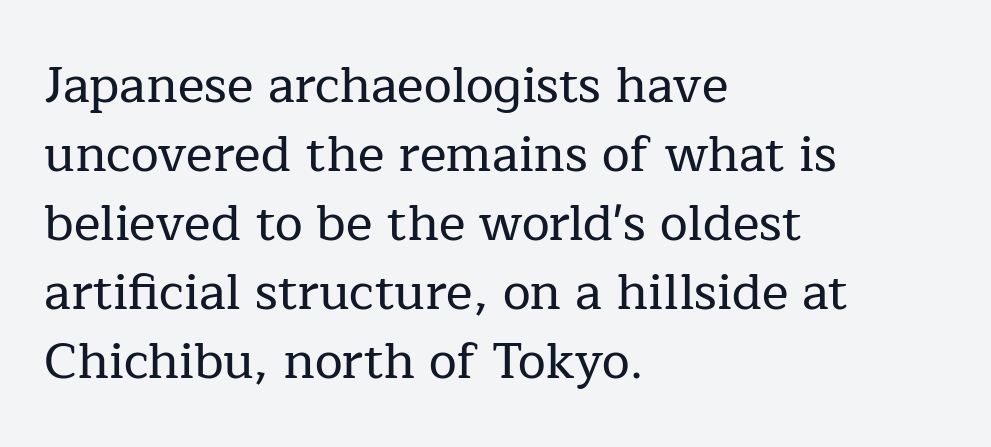
Q: Is the text italic (slanted)? A: No, it is upright.
Q: Is the typeface a serif or a sans-serif typeface? A: Serif.
Q: Is the text underlined? A: No.
Q: How is the paragraph aligned? A: Left-aligned.
Q: Is the spacing between letters normal or unusually wide? A: Normal.
Q: Is the spacing between lines tight, normal or loose? A: Normal.
Q: Width (condensed, normal, or wide)? A: Normal.
Q: Stroke contrast? A: Low.
Q: x-height? A: Medium.
Q: Monospaced? A: No.
